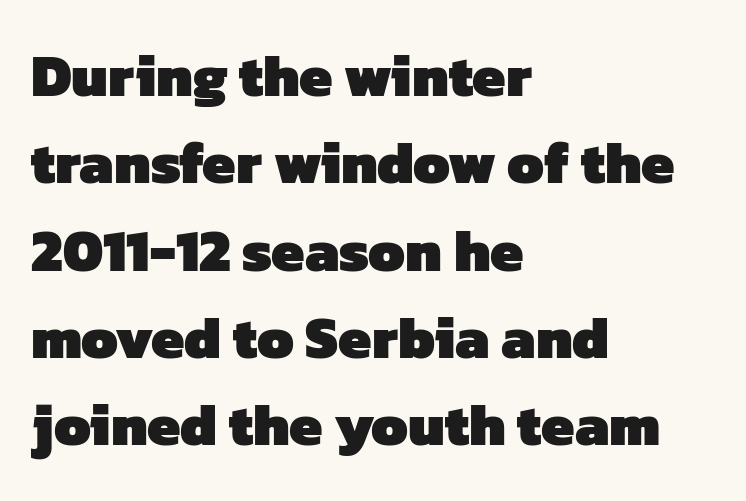
{"serif": "no", "bold": "yes", "weight": "heavy", "width": "normal", "stroke_contrast": "low", "x_height": "medium", "monospaced": "no", "underline": "no", "align": "left", "line_spacing": "normal", "line_spacing_ratio": 1.48, "letter_spacing": "normal", "letter_spacing_em": 0.0, "glyph_px": 59}
